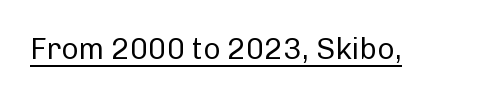
The image shows 30 px regular-weight sans-serif type, upright; set normal letter spacing, underlined; low stroke contrast and a medium x-height.
